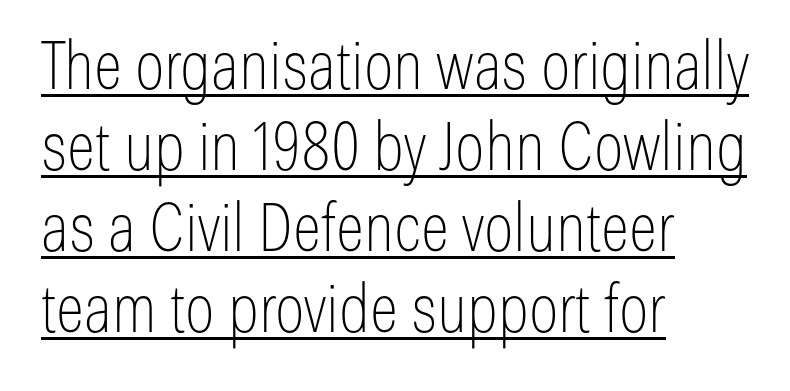
Q: Is the text bold? A: No.
Q: Is the text italic (slanted)? A: No, it is upright.
Q: Is the typeface a serif or a sans-serif typeface? A: Sans-serif.
Q: Is the text underlined? A: Yes.
Q: How is the paragraph aligned? A: Left-aligned.
Q: Is the spacing between letters normal or unusually wide? A: Normal.
Q: Width (condensed, normal, or wide)? A: Condensed.
Q: Stroke contrast? A: Low.
Q: x-height? A: Medium.
Q: Monospaced? A: No.
